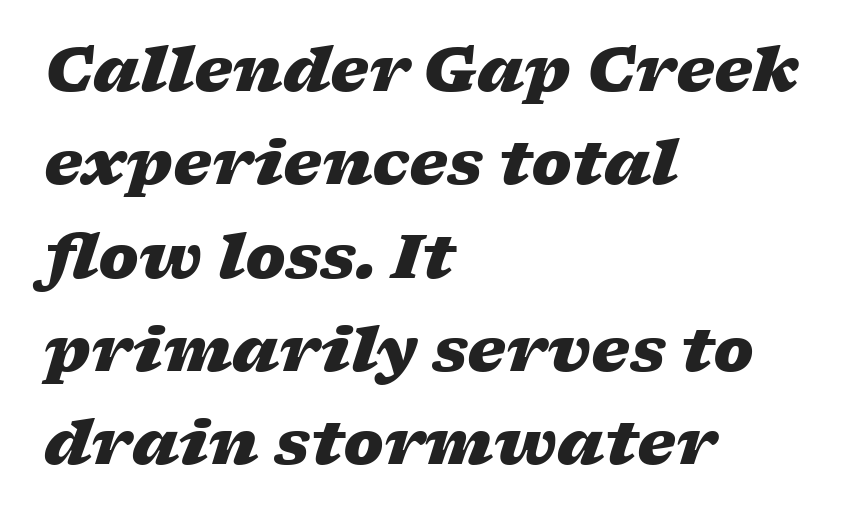
The image shows 61 px heavy, wide type, italic (leaning right); set left-aligned, normal line spacing (1.53x), normal letter spacing, not underlined; low stroke contrast and a medium x-height.
